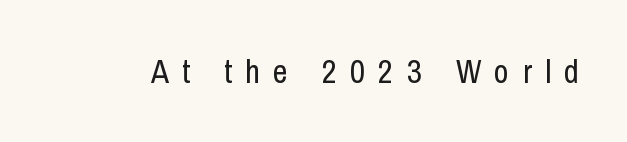
The glyphs are unaccompanied by any horizontal stroke below them. The face used here is rendered with a markedly widened letterfit. Letterform terminals end flat and unadorned throughout the passage. The type sits square on the baseline with zero lean.
